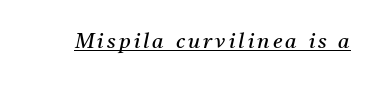
{"italic": "yes", "lean": "right", "slant_degrees": 11, "bold": "no", "underline": "yes", "glyph_px": 21}
